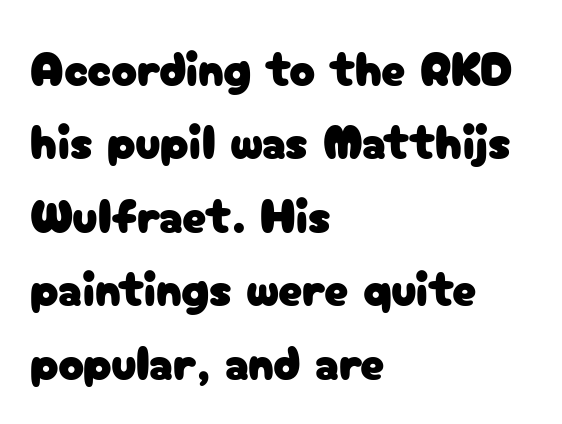
Q: Is the text italic (slanted)? A: No, it is upright.
Q: Is the typeface a serif or a sans-serif typeface? A: Sans-serif.
Q: Is the text underlined? A: No.
Q: How is the paragraph aligned? A: Left-aligned.
Q: Is the spacing between letters normal or unusually wide? A: Normal.
Q: Is the spacing between lines tight, normal or loose? A: Normal.
Q: Width (condensed, normal, or wide)? A: Normal.
Q: Stroke contrast? A: Low.
Q: x-height? A: Medium.
Q: Monospaced? A: No.
